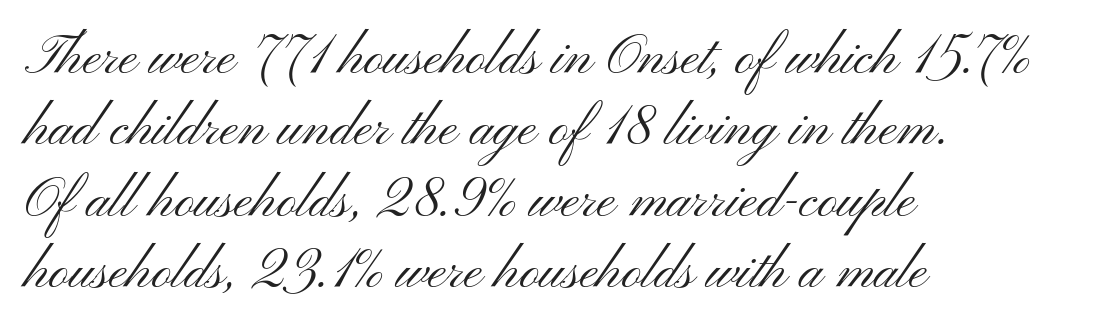
Q: Is the text bold? A: No.
Q: Is the text italic (slanted)? A: Yes.
Q: Is the typeface a serif or a sans-serif typeface? A: Sans-serif.
Q: Is the text underlined? A: No.
Q: How is the paragraph aligned? A: Left-aligned.
Q: Is the spacing between letters normal or unusually wide? A: Normal.
Q: Is the spacing between lines tight, normal or loose? A: Normal.
Q: Width (condensed, normal, or wide)? A: Wide.
Q: Stroke contrast? A: Medium.
Q: x-height? A: Small.
Q: Monospaced? A: No.
